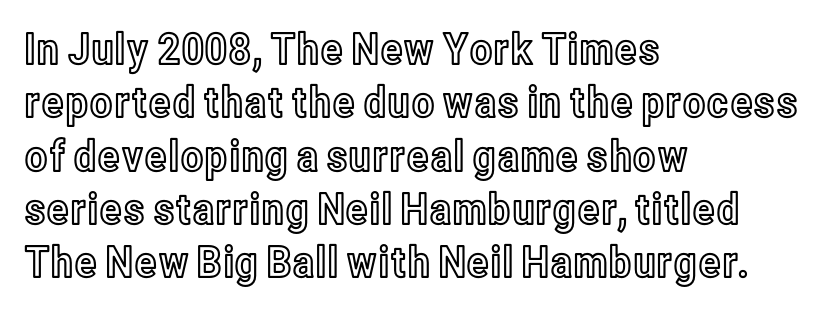
{"italic": "no", "width": "condensed", "x_height": "medium", "monospaced": "no", "underline": "no", "align": "left", "line_spacing_ratio": 1.24, "letter_spacing": "normal", "letter_spacing_em": 0.0, "glyph_px": 43}
